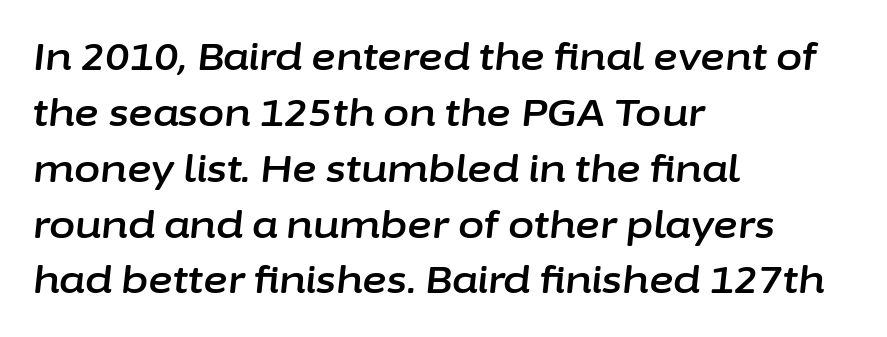
Compared with a centered layout, this one pins lines to the left instead. In terms of letterspacing, this is plain default setting. Emphasis-style slanted type is in use. The string is rendered with underlining switched off.
